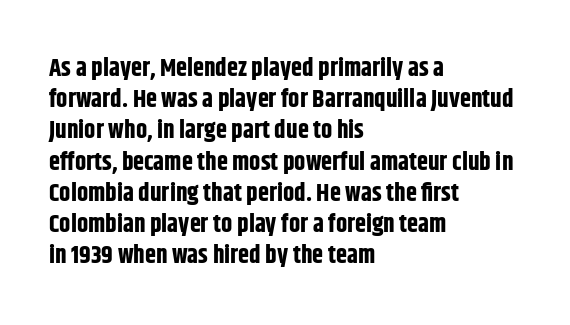
Caption: standard tracking, unaltered. Weight: bold. Line beginnings align vertically; line endings do not. The type sits square on the baseline with zero lean.
